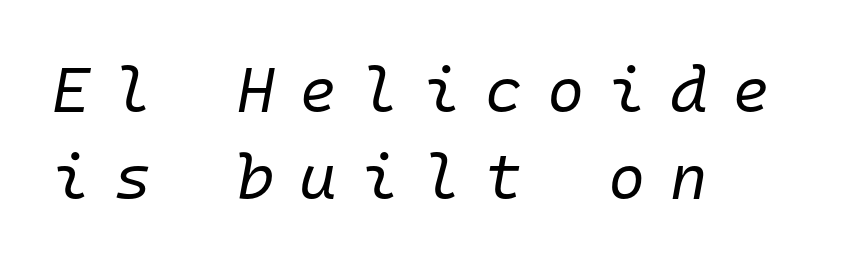
The gaps between neighbouring characters are conspicuously large. The whole block is typeset with a tilt. Spacing verdict: monospaced, one width for all characters. Line starts are locked; line ends wander. Plain, unruled lines of type.
